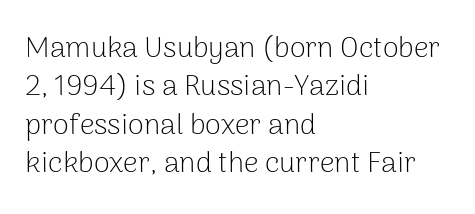
No extra tracking has been applied to these lines. Quick note: interline space is typical. Bare-footed words on every line. The passage shown is typed in a proportional face where columns would drift. A light-to-regular cut is what we see here.
